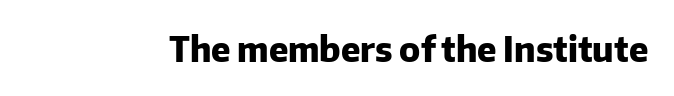
The image shows 34 px heavy sans-serif type, upright; set normal letter spacing, not underlined; low stroke contrast and a medium x-height.
